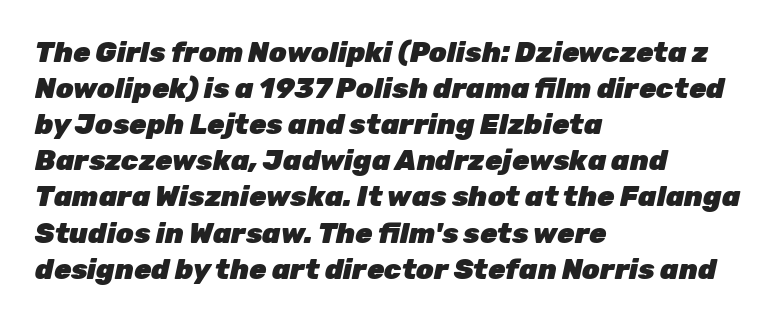
The image shows 28 px heavy type, italic (leaning right); set left-aligned, normal line spacing (1.29x), normal letter spacing, not underlined; low stroke contrast and a medium x-height.
